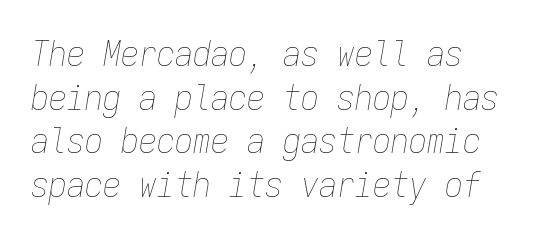
The image shows 36 px thin, condensed type, italic (leaning right), monospaced; set line spacing 1.21x, normal letter spacing, not underlined; low stroke contrast and a medium x-height.
